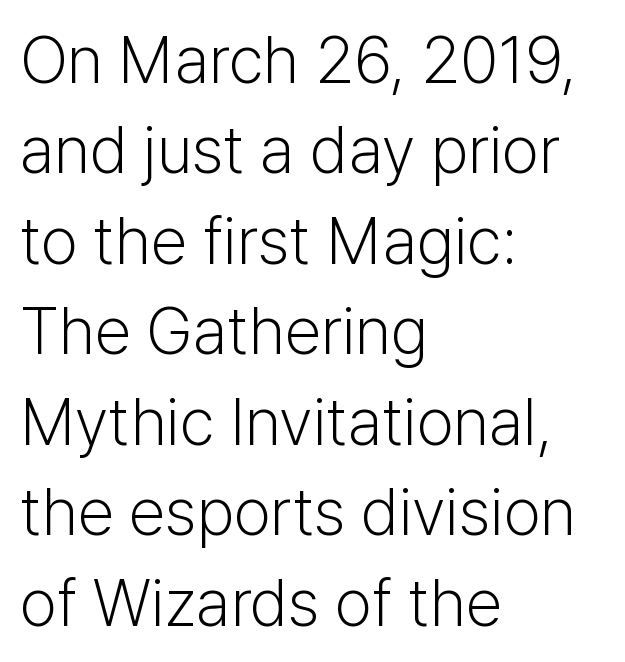
The image shows 66 px light sans-serif type, upright; set left-aligned, normal line spacing (1.37x), normal letter spacing, not underlined; low stroke contrast and a medium x-height.
